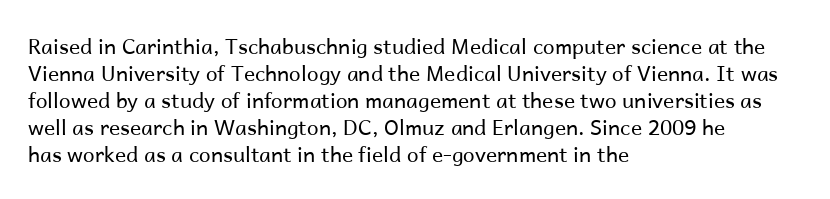
These lines keep a tight, regular rhythm from letter to letter. The rows are spaced the way most documents space them. Nothing heavy about these letters — not bold at all. A roman cut, with each character standing at attention. Check under the words: just untouched page. All the whitespace from short lines collects on the right.
